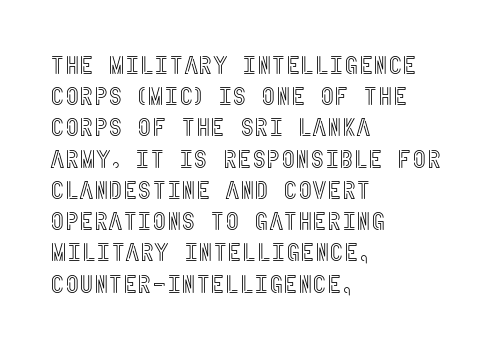
If you drew a line through each stem, it would be perfectly vertical. Leading: standard. The setting favours the left margin, as ordinary paragraphs usually do. Nobody touched the tracking dial on this one. Lines of text with bare space underneath.
